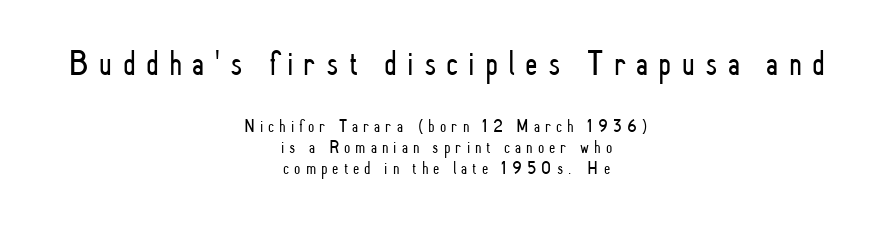
{"serif": "no", "italic": "no", "bold": "no", "weight": "light", "width": "condensed", "stroke_contrast": "low", "x_height": "small", "monospaced": "no", "underline": "no", "align": "center", "line_spacing_ratio": 1.17, "letter_spacing": "wide", "letter_spacing_em": 0.28, "larger_block": "first", "size_ratio": 2.0, "glyph_px": 36}
